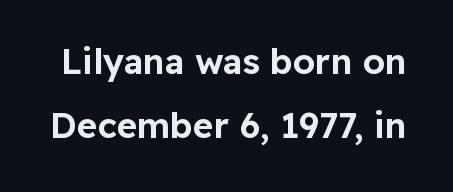
Q: Is the text italic (slanted)? A: No, it is upright.
Q: Is the typeface a serif or a sans-serif typeface? A: Sans-serif.
Q: Is the text underlined? A: No.
Q: Is the spacing between letters normal or unusually wide? A: Normal.
Q: Width (condensed, normal, or wide)? A: Normal.
Q: Stroke contrast? A: Low.
Q: x-height? A: Medium.
Q: Monospaced? A: No.
